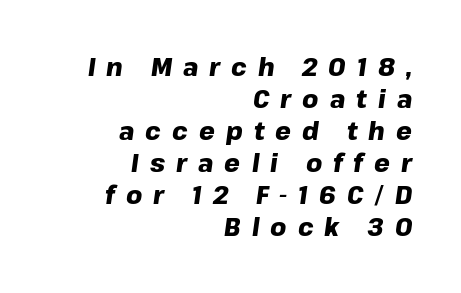
{"italic": "yes", "lean": "right", "slant_degrees": 8, "bold": "yes", "underline": "no", "align": "right", "line_spacing": "normal", "line_spacing_ratio": 1.28, "letter_spacing": "wide", "letter_spacing_em": 0.44, "glyph_px": 25}
